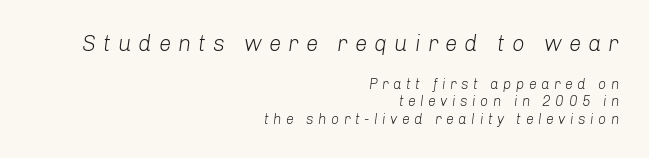
Is the type heavy? It reads as light-to-regular instead. One-word summary of the alignment: right. Caption: expanded tracking, letters set apart. Visually, the top section dominates because its glyphs are scaled up.
